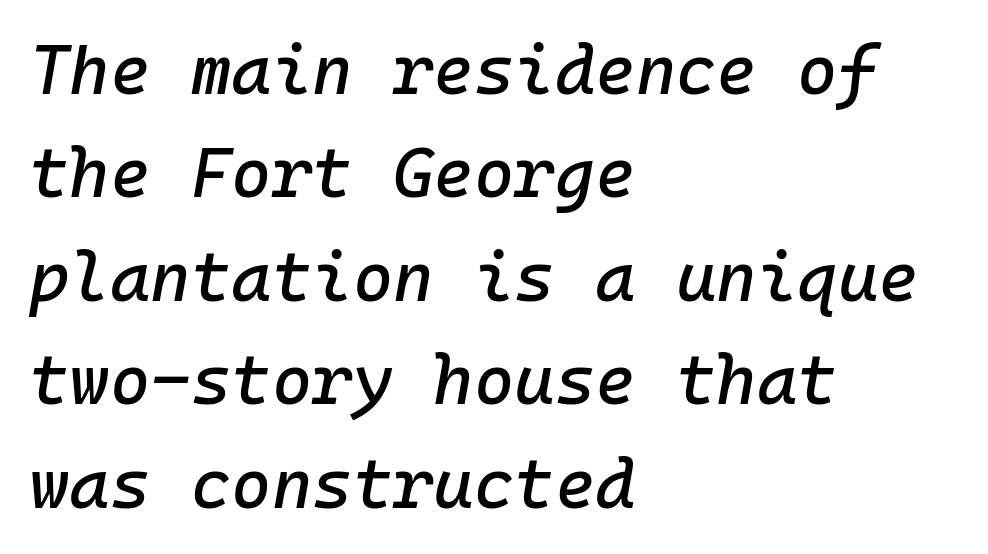
Q: Is the text italic (slanted)? A: Yes, it leans right by about 10 degrees.
Q: Is the text underlined? A: No.
Q: How is the paragraph aligned? A: Left-aligned.
Q: Is the spacing between letters normal or unusually wide? A: Normal.
Q: Is the spacing between lines tight, normal or loose? A: Normal.
Q: Width (condensed, normal, or wide)? A: Normal.
Q: Stroke contrast? A: Low.
Q: x-height? A: Medium.
Q: Monospaced? A: Yes.
